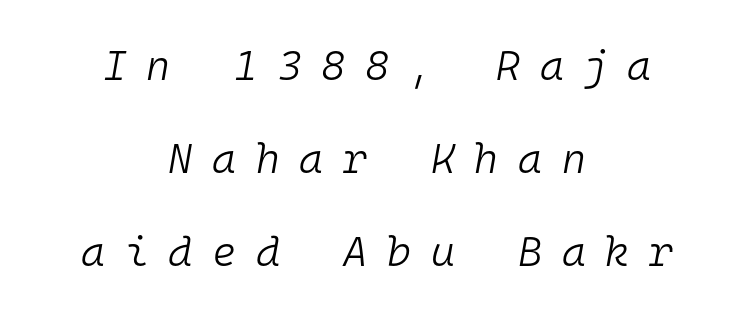
These glyphs show unthickened strokes, regular width or finer. Posture: slanted. Is this a fixed-width face? Yes — each glyph sits in an identical cell. The space directly below the letters is spotless. These lines are centered, leaving both edges ragged. The letterforms stand isolated, each surrounded by extra space.
